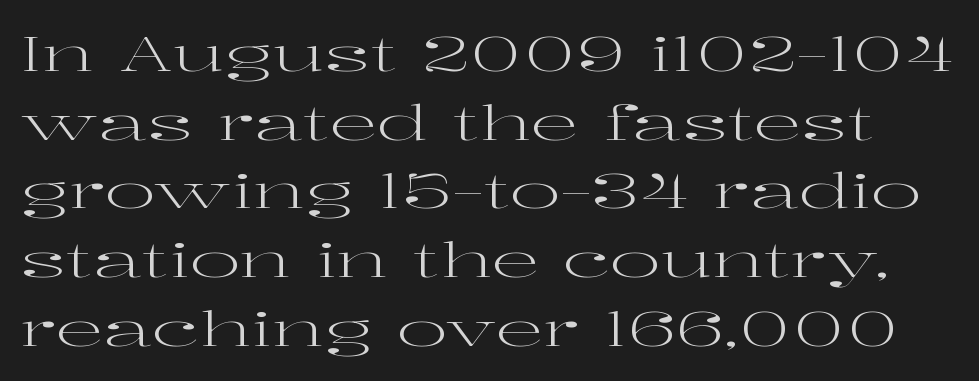
The image shows 48 px regular-weight, wide serif type, upright; set normal line spacing (1.43x), normal letter spacing, not underlined; high stroke contrast and a medium x-height.
